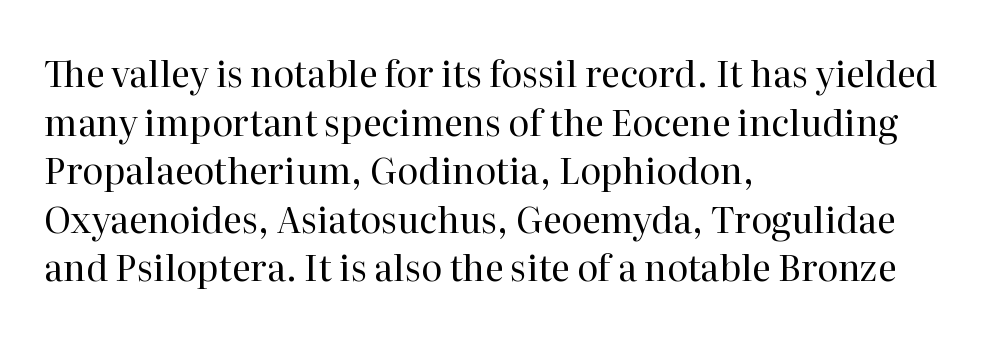
Q: Is the text bold? A: No.
Q: Is the text italic (slanted)? A: No, it is upright.
Q: Is the typeface a serif or a sans-serif typeface? A: Serif.
Q: Is the text underlined? A: No.
Q: How is the paragraph aligned? A: Left-aligned.
Q: Is the spacing between letters normal or unusually wide? A: Normal.
Q: Is the spacing between lines tight, normal or loose? A: Normal.
Q: Width (condensed, normal, or wide)? A: Normal.
Q: Stroke contrast? A: High.
Q: x-height? A: Medium.
Q: Monospaced? A: No.
